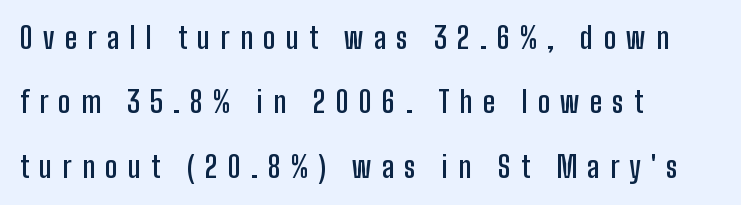
{"serif": "no", "italic": "no", "bold": "semi", "weight": "semibold", "width": "condensed", "stroke_contrast": "low", "x_height": "medium", "monospaced": "no", "underline": "no", "align": "left", "line_spacing": "loose", "line_spacing_ratio": 2.22, "letter_spacing": "wide", "letter_spacing_em": 0.35, "glyph_px": 29}
